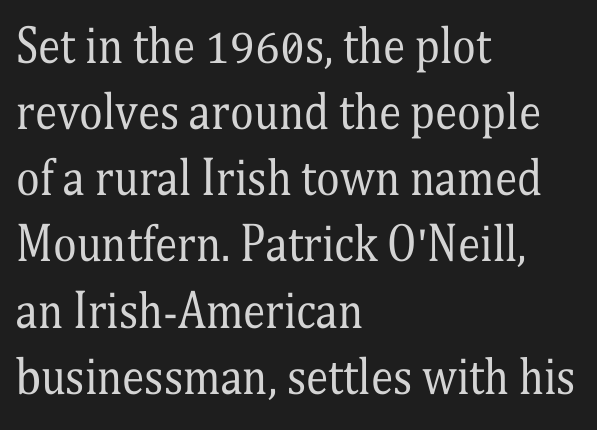
The image shows 45 px regular-weight, condensed serif type, upright; set left-aligned, normal line spacing (1.47x), normal letter spacing, not underlined; medium stroke contrast and a medium x-height.
